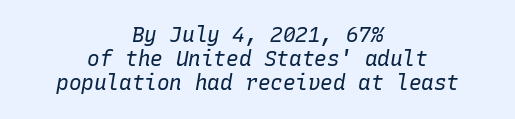
Style check: oblique. The weight would be labelled regular, book, light, or lighter still. Quick note: interline space is minimal. Plain, unruled lines of type.
